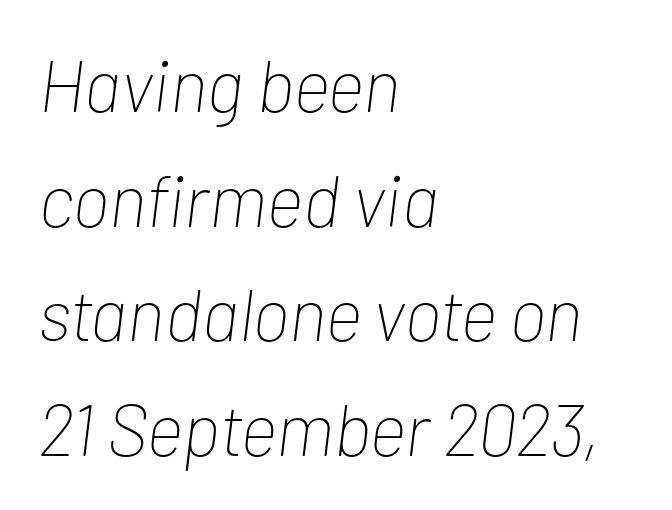
The image shows 73 px thin, condensed type, italic (leaning right); set left-aligned, normal line spacing (1.57x), normal letter spacing, not underlined; low stroke contrast and a medium x-height.
